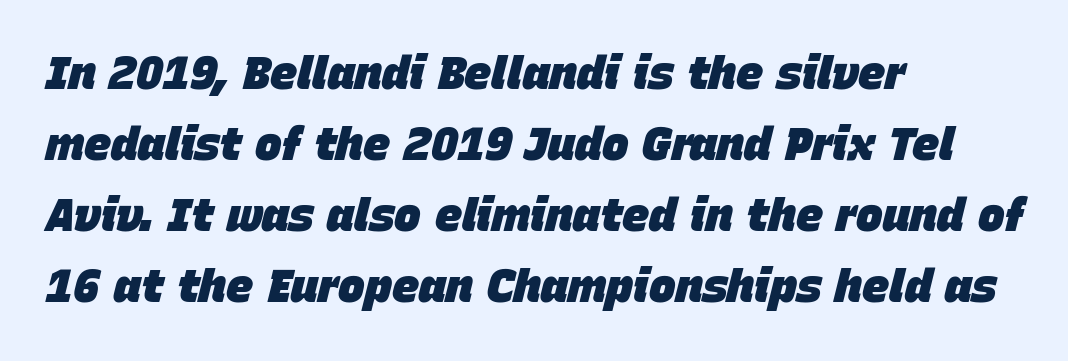
{"italic": "yes", "lean": "right", "slant_degrees": 15, "bold": "yes", "weight": "heavy", "width": "normal", "stroke_contrast": "low", "x_height": "large", "monospaced": "no", "underline": "no", "align": "left", "line_spacing": "normal", "line_spacing_ratio": 1.58, "letter_spacing": "normal", "letter_spacing_em": 0.0, "glyph_px": 45}
